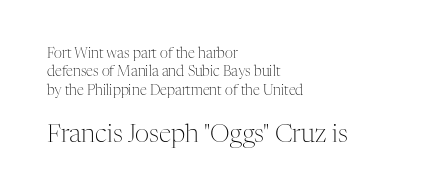
{"italic": "no", "bold": "no", "underline": "no", "align": "left", "line_spacing": "normal", "line_spacing_ratio": 1.32, "letter_spacing": "normal", "letter_spacing_em": 0.0, "larger_block": "second", "size_ratio": 1.79, "glyph_px": 25}
